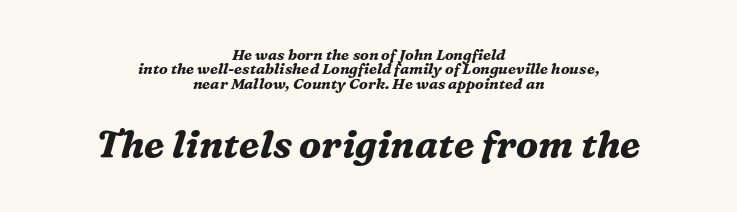
Compared with a flush-left layout, this one balances lines on the center instead. Character widths vary here, with narrow letters taking less room than wide ones. The composition opens small and finishes big. Words float on clear page, feet unadorned. If you measured baseline to baseline, you'd find a short distance.
